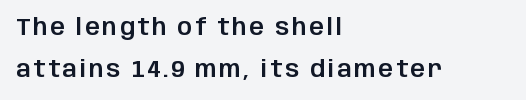
Q: Is the text italic (slanted)? A: No, it is upright.
Q: Is the text underlined? A: No.
Q: How is the paragraph aligned? A: Left-aligned.
